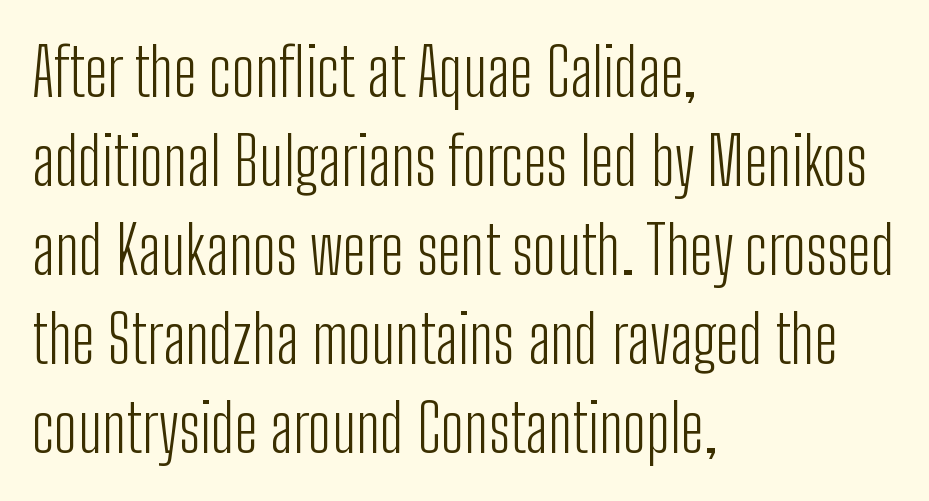
Q: Is the text bold? A: No.
Q: Is the text italic (slanted)? A: No, it is upright.
Q: Is the typeface a serif or a sans-serif typeface? A: Sans-serif.
Q: Is the text underlined? A: No.
Q: How is the paragraph aligned? A: Left-aligned.
Q: Is the spacing between letters normal or unusually wide? A: Normal.
Q: Is the spacing between lines tight, normal or loose? A: Normal.
Q: Width (condensed, normal, or wide)? A: Condensed.
Q: Stroke contrast? A: Low.
Q: x-height? A: Medium.
Q: Monospaced? A: No.
